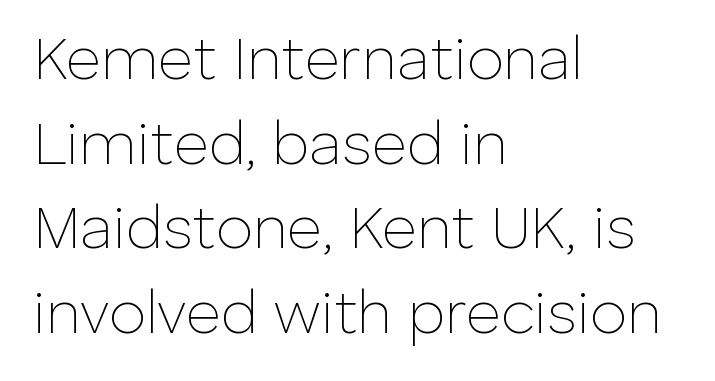
{"serif": "no", "italic": "no", "bold": "no", "weight": "thin", "width": "normal", "stroke_contrast": "low", "x_height": "medium", "monospaced": "no", "underline": "no", "align": "left", "line_spacing": "normal", "line_spacing_ratio": 1.41, "letter_spacing": "normal", "letter_spacing_em": 0.0, "glyph_px": 60}
